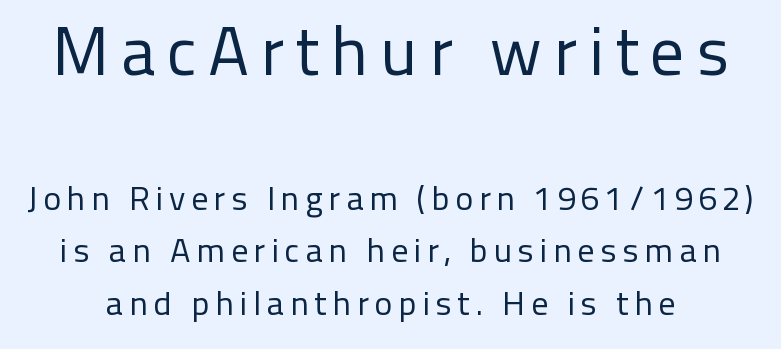
The image shows 68 px regular-weight sans-serif type, upright; set normal line spacing (1.55x), not underlined; the first (top) block is 2.0x larger; low stroke contrast and a medium x-height.
